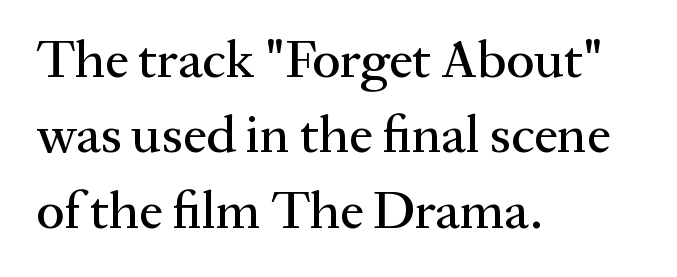
Each letter's strokes conclude with small projecting serifs. Decoration check: the copy has no underline. Horizontal bands of white between lines are of average thickness. Here the designer chose a conventional face with non-uniform glyph widths.
